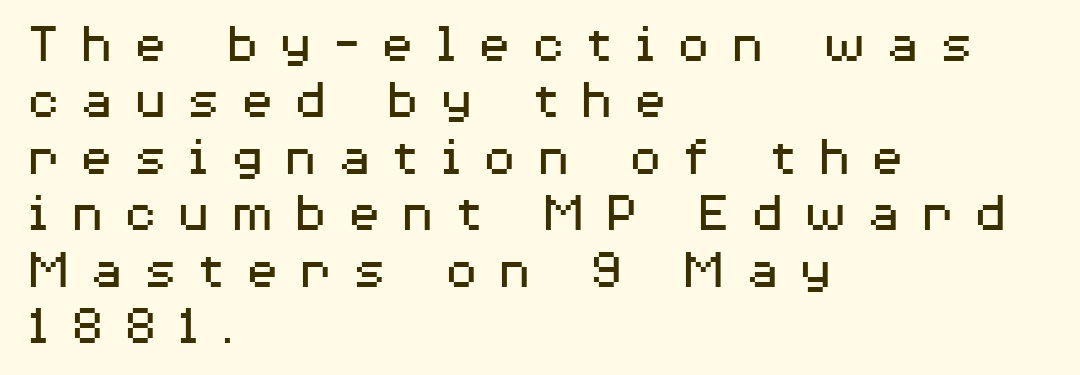
Think of a printed novel: that variable character pitch is what you see here. The letters stand straight up with perfectly vertical stems. Leftover space on each line is placed entirely after the last word. No feet cap the strokes, marking this as sans-serif type. Glance below the letters and you will spot only blank space.
